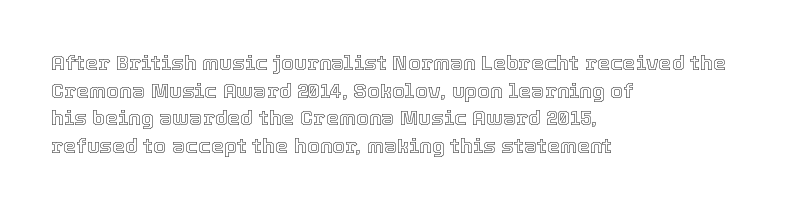
Line starts are locked; line ends wander. Leading matches the norm, producing a regular column. Characters remain perfectly vertical along every line. The area under the type is left untouched. Caption: standard tracking, unaltered.
